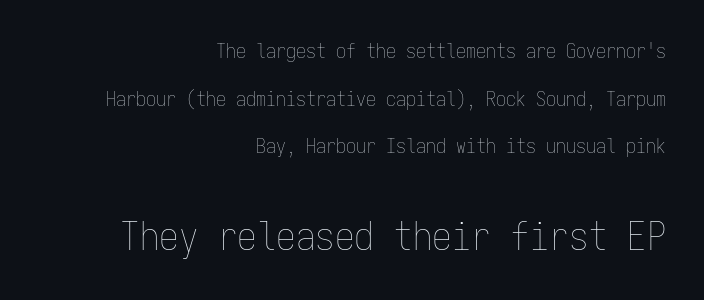
{"italic": "no", "bold": "no", "weight": "thin", "width": "condensed", "stroke_contrast": "low", "x_height": "medium", "monospaced": "yes", "underline": "no", "align": "right", "line_spacing": "loose", "line_spacing_ratio": 2.38, "letter_spacing": "normal", "letter_spacing_em": 0.0, "larger_block": "second", "size_ratio": 1.95, "glyph_px": 39}
